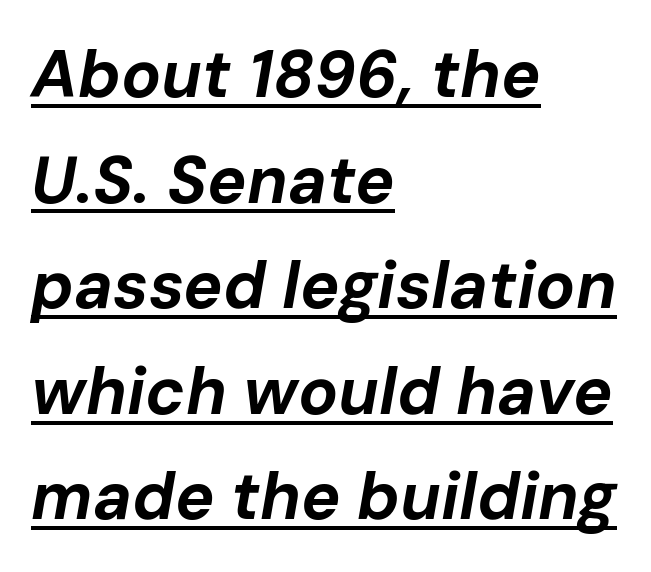
Q: Is the text bold? A: Yes.
Q: Is the text italic (slanted)? A: Yes, it leans right by about 10 degrees.
Q: Is the text underlined? A: Yes.
Q: How is the paragraph aligned? A: Left-aligned.
Q: Is the spacing between letters normal or unusually wide? A: Normal.
Q: Is the spacing between lines tight, normal or loose? A: Normal.
Q: Width (condensed, normal, or wide)? A: Normal.
Q: Stroke contrast? A: Low.
Q: x-height? A: Medium.
Q: Monospaced? A: No.
